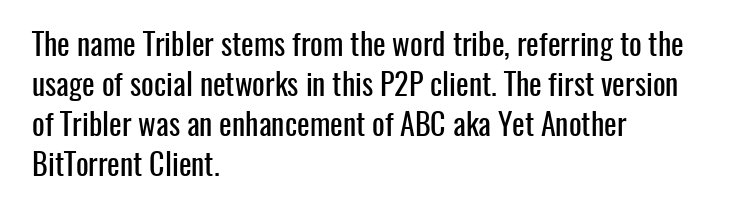
{"serif": "no", "italic": "no", "width": "condensed", "stroke_contrast": "low", "x_height": "medium", "monospaced": "no", "underline": "no", "align": "left", "line_spacing": "normal", "line_spacing_ratio": 1.33, "letter_spacing": "normal", "letter_spacing_em": 0.0, "glyph_px": 30}
